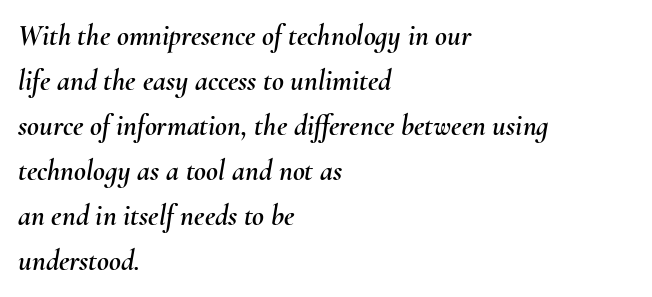
{"italic": "yes", "lean": "right", "slant_degrees": 10, "width": "normal", "stroke_contrast": "medium", "x_height": "small", "monospaced": "no", "underline": "no", "align": "left", "line_spacing": "normal", "line_spacing_ratio": 1.55, "letter_spacing": "normal", "letter_spacing_em": 0.0, "glyph_px": 29}
